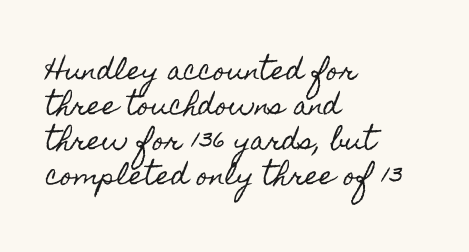
The image shows 25 px text type; set left-aligned, normal line spacing (1.4x), normal letter spacing, not underlined.
